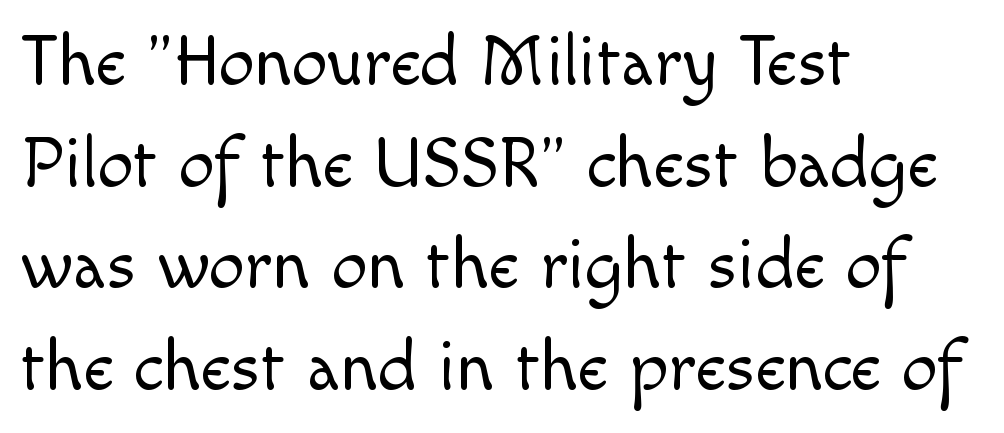
{"serif": "no", "italic": "no", "bold": "no", "weight": "light", "width": "normal", "x_height": "small", "monospaced": "no", "underline": "no", "align": "left", "line_spacing": "normal", "line_spacing_ratio": 1.41, "letter_spacing": "normal", "letter_spacing_em": 0.0, "glyph_px": 72}
